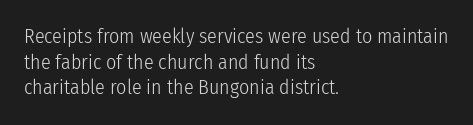
Q: Is the text bold? A: No.
Q: Is the text italic (slanted)? A: No, it is upright.
Q: Is the text underlined? A: No.
Q: How is the paragraph aligned? A: Left-aligned.
Q: Is the spacing between letters normal or unusually wide? A: Normal.
Q: Is the spacing between lines tight, normal or loose? A: Normal.
